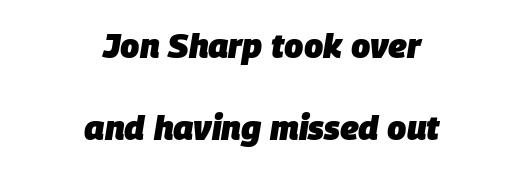
There is no visible air inserted between adjacent glyphs. Leading is clearly above the norm, producing a sparse column. Each letter keeps its own natural width here, so spacing adapts to shape. This is oblique type, the kind used for emphasis or titles. The setting favours the middle, as headings and verse often do.
